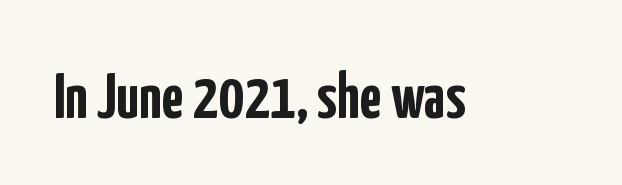
{"serif": "no", "italic": "no", "bold": "yes", "weight": "semibold", "width": "condensed", "stroke_contrast": "low", "x_height": "medium", "monospaced": "no", "underline": "no", "letter_spacing": "normal", "letter_spacing_em": 0.0, "glyph_px": 64}
